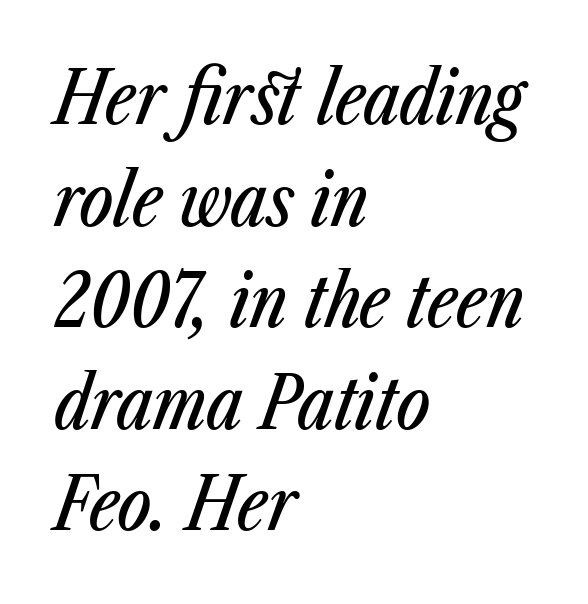
The image shows 72 px condensed type, italic (leaning right); set left-aligned, normal line spacing (1.41x), normal letter spacing, not underlined; low stroke contrast and a medium x-height.
